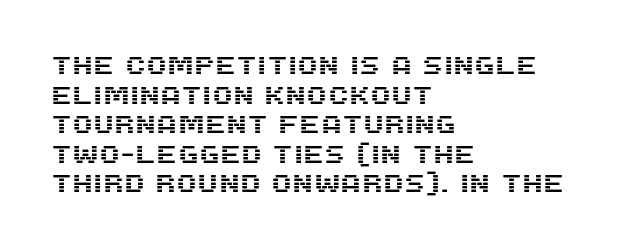
Q: Is the text italic (slanted)? A: No, it is upright.
Q: Is the text underlined? A: No.
Q: How is the paragraph aligned? A: Left-aligned.
Q: Is the spacing between letters normal or unusually wide? A: Normal.
